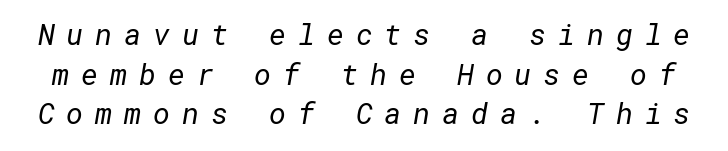
Q: Is the text bold? A: No.
Q: Is the typeface a serif or a sans-serif typeface? A: Sans-serif.
Q: Is the text underlined? A: No.
Q: Is the spacing between letters normal or unusually wide? A: Unusually wide.
Q: Is the spacing between lines tight, normal or loose? A: Normal.
Q: Width (condensed, normal, or wide)? A: Normal.
Q: Stroke contrast? A: Low.
Q: x-height? A: Medium.
